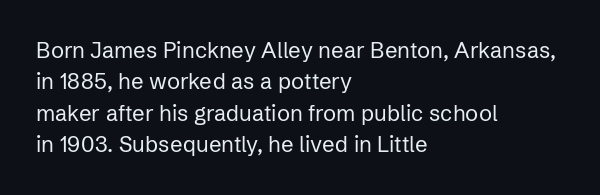
Q: Is the text bold? A: No.
Q: Is the text italic (slanted)? A: No, it is upright.
Q: Is the text underlined? A: No.
Q: How is the paragraph aligned? A: Left-aligned.
Q: Is the spacing between letters normal or unusually wide? A: Normal.
Q: Is the spacing between lines tight, normal or loose? A: Normal.
